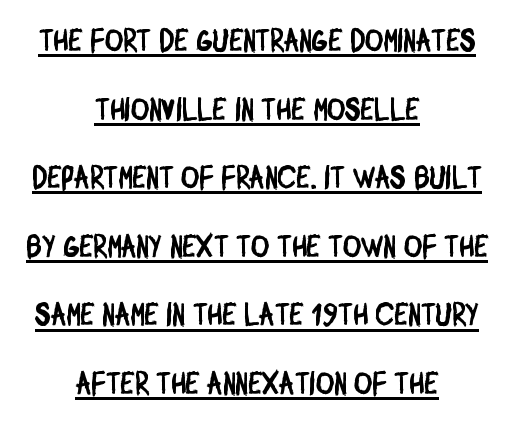
The rendering positions every line midway between the sides. You could call the tracking neutral — neither tight nor loose. The lines are spread far apart with generous leading. Font category for this specimen: sans-serif.
